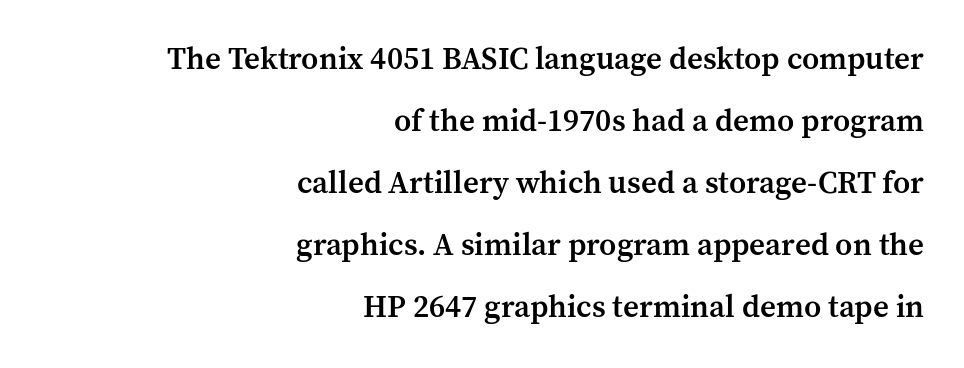
The image shows 31 px semibold serif type, upright; set right-aligned, loose line spacing (2.0x), normal letter spacing, not underlined; medium stroke contrast and a medium x-height.
